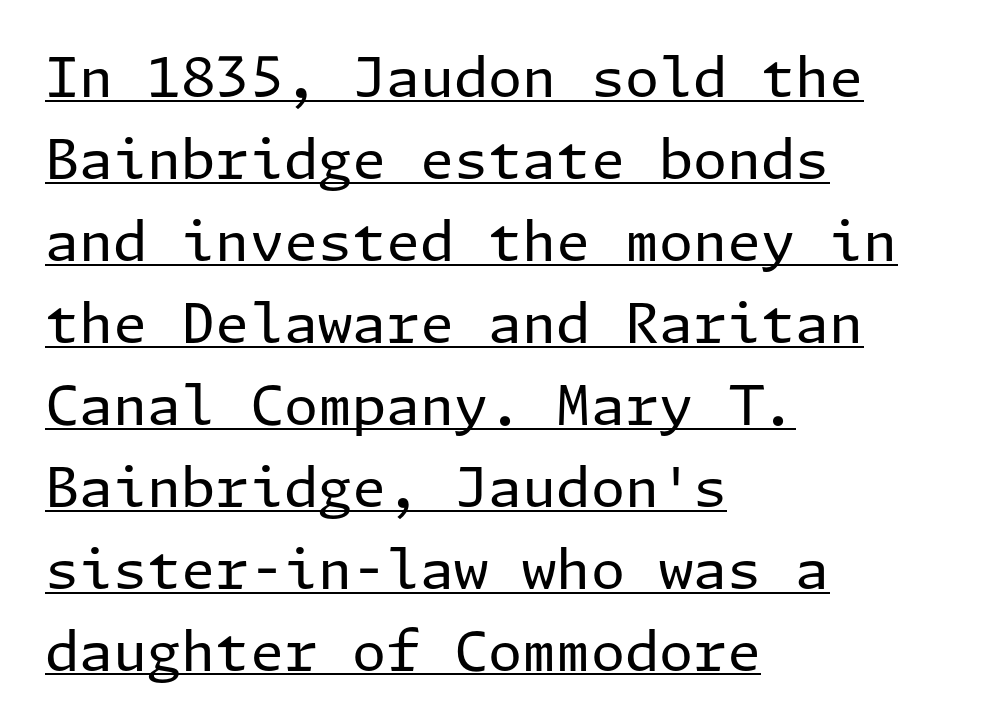
Each new line begins a customary step beneath the previous one. Honestly, the letter spacing is just normal — you wouldn't notice it. Unlike a traditional serif, this face leaves its strokes unadorned. Nothing heavy about these letters — not bold at all. Caption: multi-line text, flush left, ragged right. Quick note: not italic, upright.
